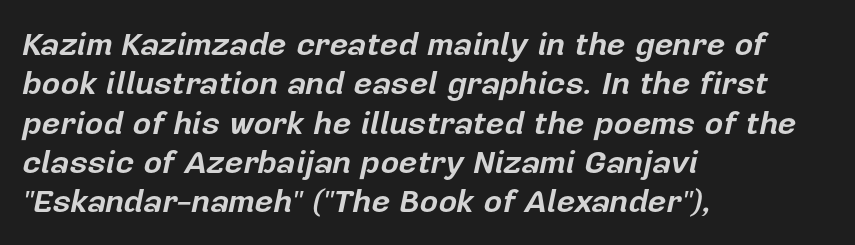
This rendering uses left alignment, leaving the right contour irregular. The face used here is proportionally spaced, like ordinary book or web type. Does the lettering tilt? It does — this is italic. Set as a true bold cut, around the 700 mark. Plain, unruled lines of type.
